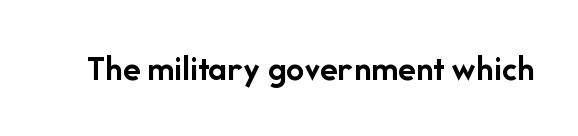
Q: Is the text bold? A: Yes.
Q: Is the text italic (slanted)? A: No, it is upright.
Q: Is the typeface a serif or a sans-serif typeface? A: Sans-serif.
Q: Is the text underlined? A: No.
Q: Is the spacing between letters normal or unusually wide? A: Normal.
Q: Width (condensed, normal, or wide)? A: Normal.
Q: Stroke contrast? A: Low.
Q: x-height? A: Medium.
Q: Monospaced? A: No.
